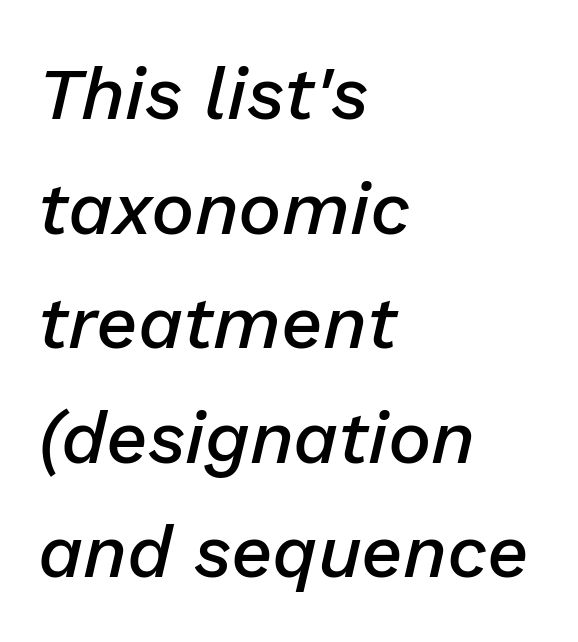
The image shows 73 px semibold type, italic (leaning right); set left-aligned, normal line spacing (1.57x), normal letter spacing, not underlined; low stroke contrast and a medium x-height.
